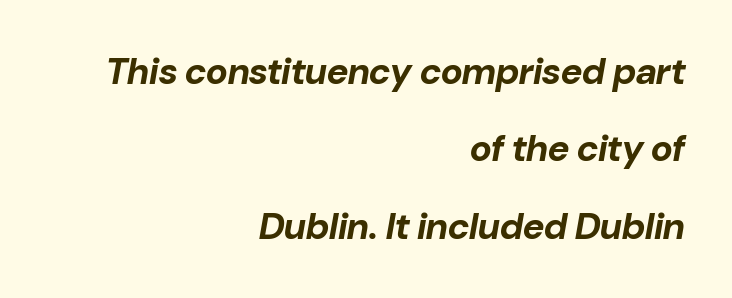
The image shows 37 px bold type, italic (leaning right); set right-aligned, loose line spacing (2.09x), normal letter spacing, not underlined; low stroke contrast and a medium x-height.
